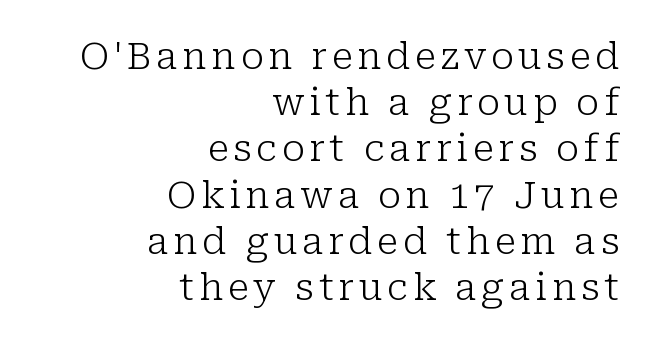
The image shows 37 px light serif type, upright; set right-aligned, normal line spacing (1.25x), not underlined; low stroke contrast and a medium x-height.
